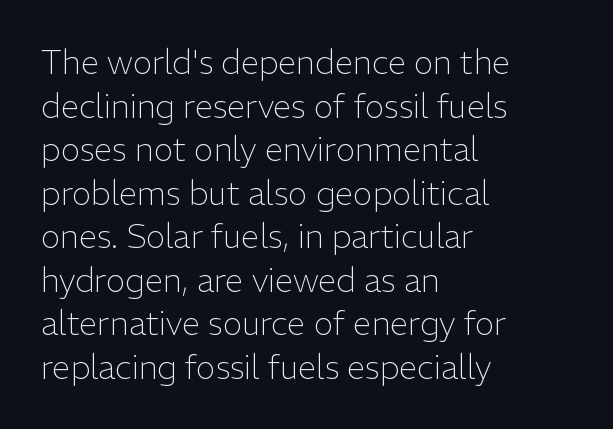
Beneath every word, the page is bare. Successive baselines arrive at the customary interval. Think of a printed novel: that variable character pitch is what you see here. Line beginnings align vertically; line endings do not. A sans-serif font was chosen for this passage. No italicization has been applied; the sample stays upright.
